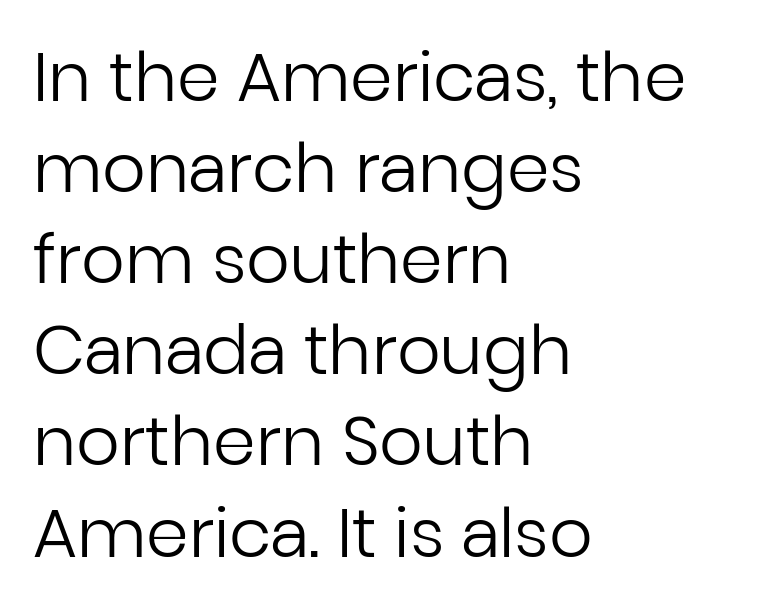
{"serif": "no", "italic": "no", "bold": "no", "weight": "regular", "width": "normal", "stroke_contrast": "low", "x_height": "medium", "monospaced": "no", "underline": "no", "align": "left", "line_spacing": "normal", "line_spacing_ratio": 1.34, "letter_spacing": "normal", "letter_spacing_em": 0.0, "glyph_px": 68}
